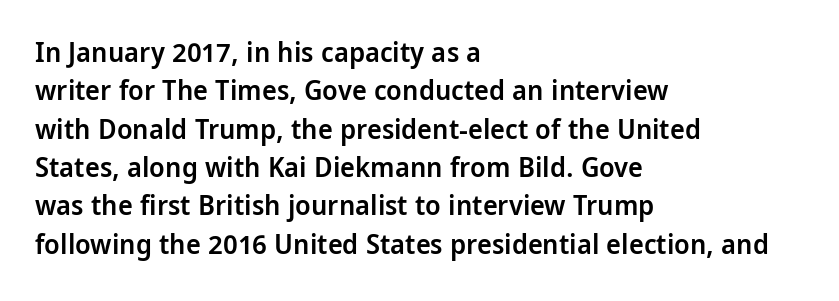
The image shows 28 px semibold, condensed sans-serif type, upright; set left-aligned, normal line spacing (1.37x), normal letter spacing, not underlined; low stroke contrast and a large x-height.
